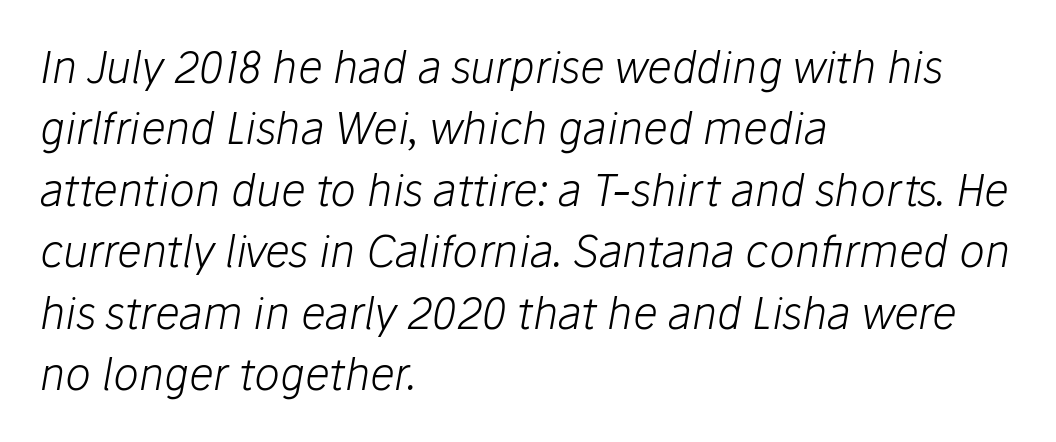
Q: Is the text bold? A: No.
Q: Is the text italic (slanted)? A: Yes, it leans right by about 10 degrees.
Q: Is the text underlined? A: No.
Q: How is the paragraph aligned? A: Left-aligned.
Q: Is the spacing between letters normal or unusually wide? A: Normal.
Q: Is the spacing between lines tight, normal or loose? A: Normal.
Q: Width (condensed, normal, or wide)? A: Normal.
Q: Stroke contrast? A: Low.
Q: x-height? A: Medium.
Q: Monospaced? A: No.
